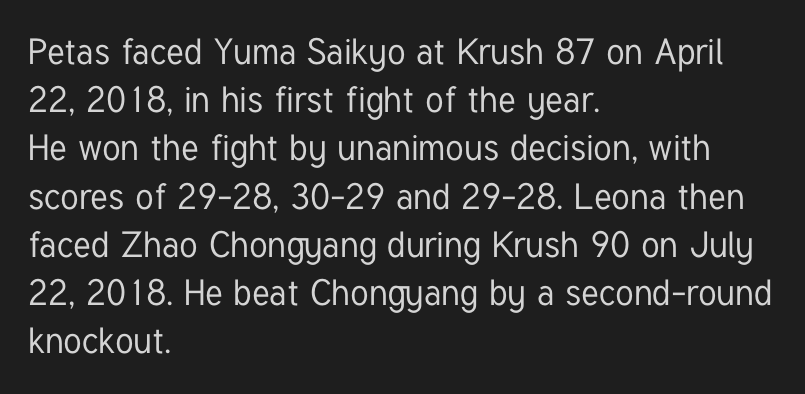
The image shows 36 px condensed sans-serif type, upright; set left-aligned, normal line spacing (1.34x), normal letter spacing, not underlined; low stroke contrast and a medium x-height.
